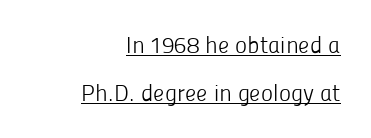
The image shows 23 px text type, upright; set right-aligned, loose line spacing (2.07x), normal letter spacing, underlined.
